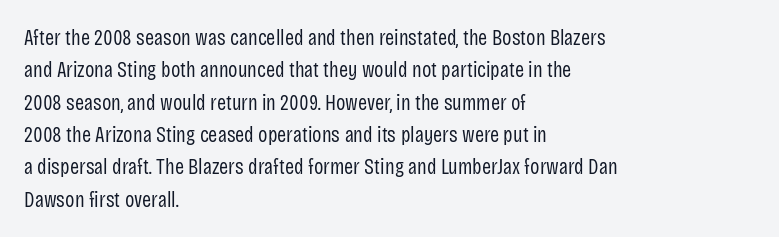
The image shows 22 px text type, upright; set left-aligned, normal line spacing (1.47x), normal letter spacing, not underlined.
